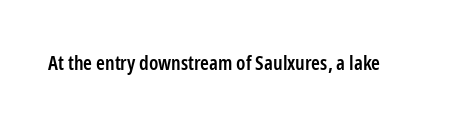
Q: Is the text bold? A: Semi-bold.
Q: Is the text italic (slanted)? A: No, it is upright.
Q: Is the text underlined? A: No.
Q: Is the spacing between letters normal or unusually wide? A: Normal.
